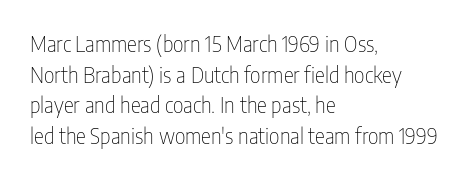
{"italic": "no", "bold": "no", "underline": "no", "align": "left", "line_spacing": "normal", "line_spacing_ratio": 1.46, "letter_spacing": "normal", "letter_spacing_em": 0.0, "glyph_px": 21}
